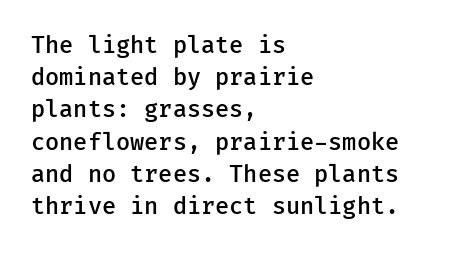
Q: Is the text bold? A: Semi-bold.
Q: Is the text italic (slanted)? A: No, it is upright.
Q: Is the text underlined? A: No.
Q: How is the paragraph aligned? A: Left-aligned.
Q: Is the spacing between letters normal or unusually wide? A: Normal.
Q: Is the spacing between lines tight, normal or loose? A: Normal.
